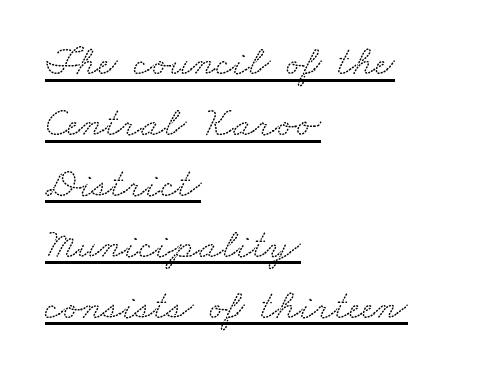
Q: Is the typeface a serif or a sans-serif typeface? A: Serif.
Q: Is the text underlined? A: Yes.
Q: How is the paragraph aligned? A: Left-aligned.
Q: Is the spacing between letters normal or unusually wide? A: Normal.
Q: Is the spacing between lines tight, normal or loose? A: Normal.
Q: Width (condensed, normal, or wide)? A: Wide.
Q: Stroke contrast? A: Low.
Q: x-height? A: Small.
Q: Monospaced? A: No.
